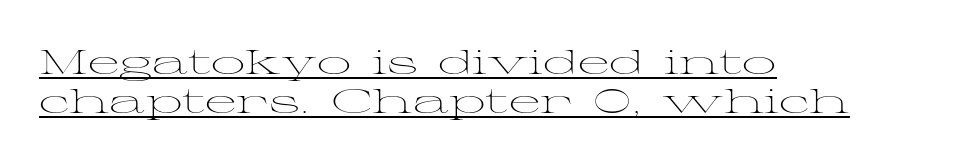
Line starts are locked; line ends wander. Students, observe the line beneath the letters — that is underlining. Spacing verdict: proportional, widths tailored to each character. What stands out about the letter spacing? Nothing — it is the standard amount.
